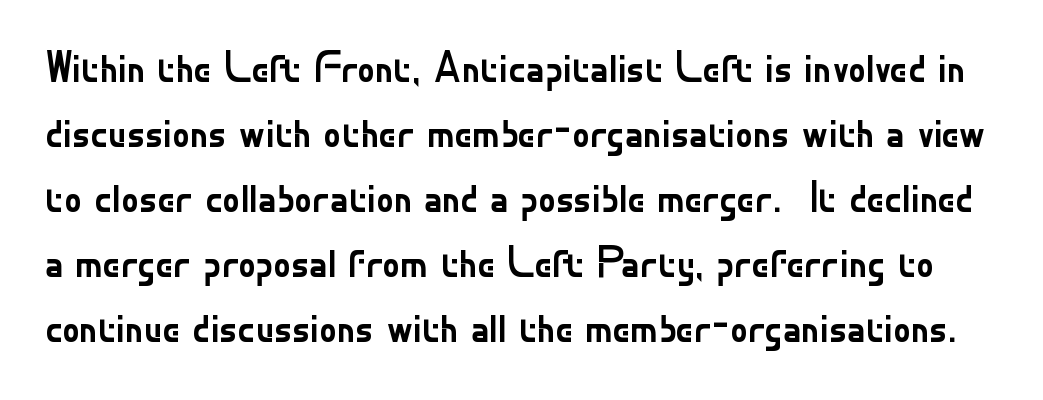
{"serif": "no", "italic": "no", "bold": "no", "weight": "regular", "width": "normal", "stroke_contrast": "low", "x_height": "small", "monospaced": "no", "underline": "no", "line_spacing": "normal", "line_spacing_ratio": 1.48, "letter_spacing": "normal", "letter_spacing_em": 0.0, "glyph_px": 44}
